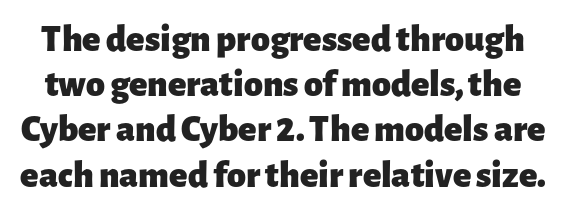
Q: Is the text bold? A: Yes.
Q: Is the text italic (slanted)? A: No, it is upright.
Q: Is the typeface a serif or a sans-serif typeface? A: Sans-serif.
Q: Is the text underlined? A: No.
Q: Is the spacing between letters normal or unusually wide? A: Normal.
Q: Width (condensed, normal, or wide)? A: Normal.
Q: Stroke contrast? A: Low.
Q: x-height? A: Medium.
Q: Monospaced? A: No.
